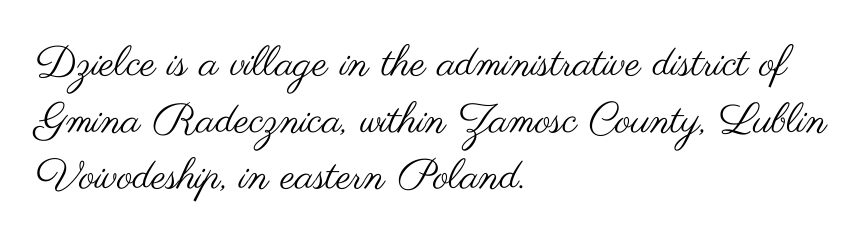
The paragraph has a hard left edge and a soft right edge. Honestly, there is no underline to notice here at all. Looks like regular typesetting: each glyph gets only the width it needs. Nothing heavy about these letters — not bold at all. Regular leading.
